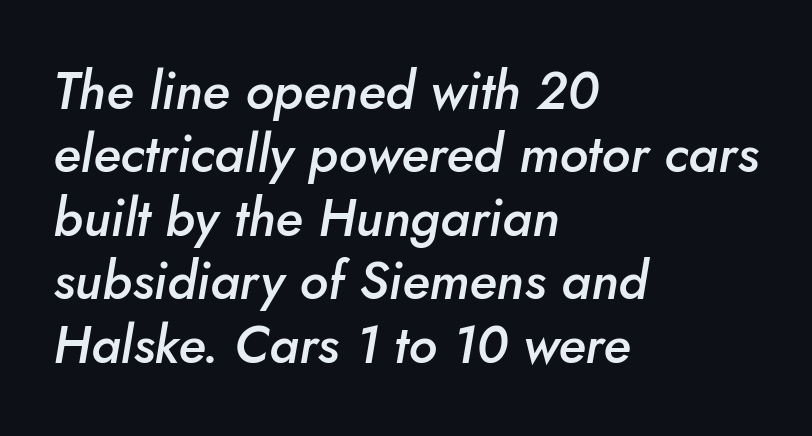
The space beneath each line is pristine and unruled. How are the letters spaced? Ordinarily, with no added tracking. Horizontal alignment here is leftward, the default for most running prose. Character widths vary here, with narrow letters taking less room than wide ones. Stroke thickness is moderately raised; the sample reads as semibold.
